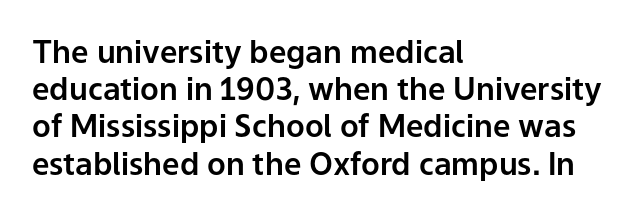
Q: Is the text italic (slanted)? A: No, it is upright.
Q: Is the typeface a serif or a sans-serif typeface? A: Sans-serif.
Q: Is the text underlined? A: No.
Q: How is the paragraph aligned? A: Left-aligned.
Q: Is the spacing between letters normal or unusually wide? A: Normal.
Q: Width (condensed, normal, or wide)? A: Normal.
Q: Stroke contrast? A: Low.
Q: x-height? A: Medium.
Q: Monospaced? A: No.
